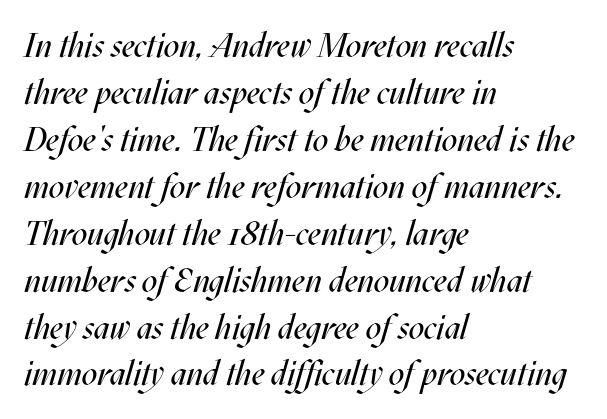
Q: Is the text bold? A: No.
Q: Is the text italic (slanted)? A: Yes, it leans right by about 17 degrees.
Q: Is the text underlined? A: No.
Q: How is the paragraph aligned? A: Left-aligned.
Q: Is the spacing between letters normal or unusually wide? A: Normal.
Q: Is the spacing between lines tight, normal or loose? A: Normal.
Q: Width (condensed, normal, or wide)? A: Condensed.
Q: Stroke contrast? A: Medium.
Q: x-height? A: Large.
Q: Monospaced? A: No.
